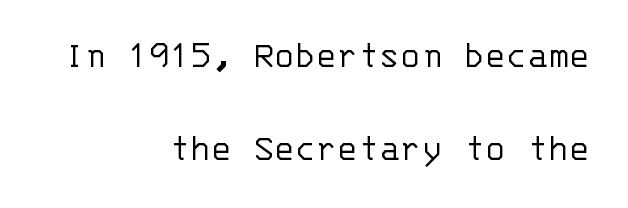
Bare-footed words on every line. Are there feet on the stems? There aren't — it's a sans. The lettering stays uniformly vertical, giving the passage a roman look. Tracking value appears to be zero — textbook default spacing.
